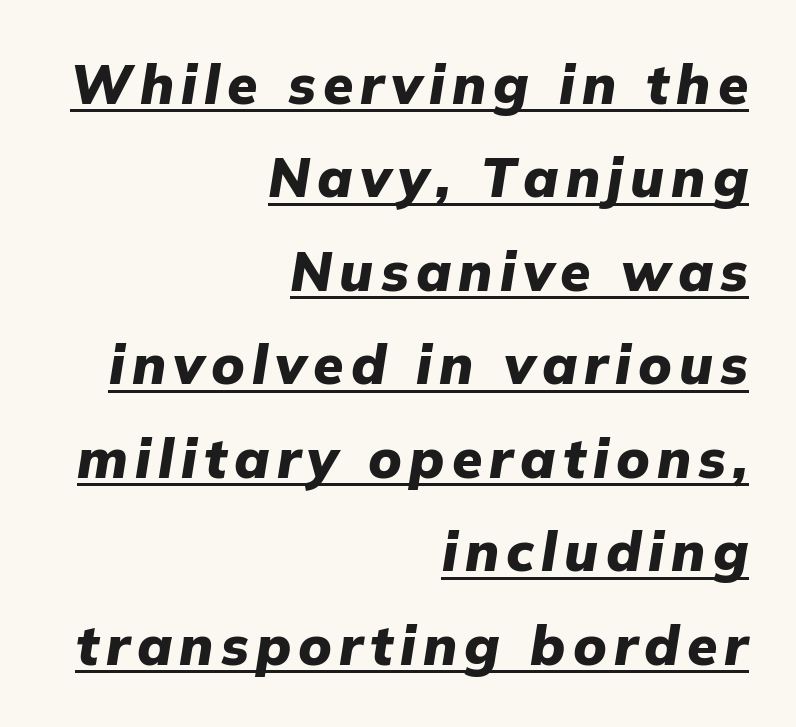
Tall strokes in this sample are angled rather than plumb. The passage shown is emphatically bold. Notice how the passage keeps a crisp vertical edge on the right only. The rendering uses natural spacing where letterforms have individual widths.
